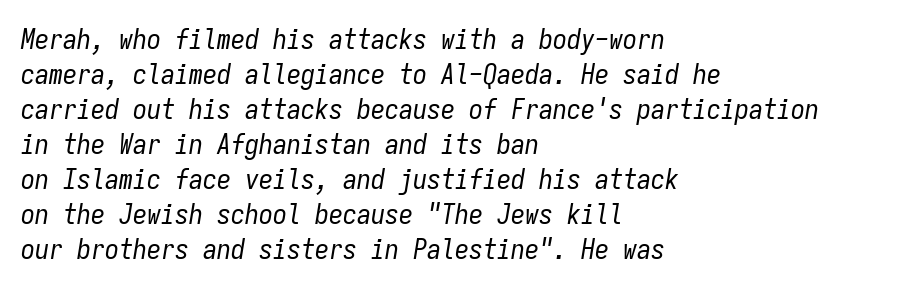
The foot of each line stays bare and open. Horizontal alignment here is leftward, the default for most running prose. Each word holds together tightly as a unit, with standard inter-letter gaps. This sample has the even, mechanical cadence of fixed-width lettering. Italic: yes, the glyphs are oblique. Regarding leading, the lines here are spaced in the standard way.
